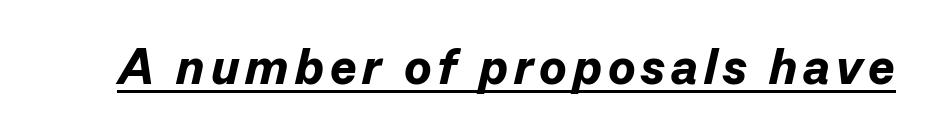
{"italic": "yes", "lean": "right", "slant_degrees": 13, "bold": "yes", "weight": "bold", "width": "normal", "stroke_contrast": "low", "x_height": "medium", "monospaced": "no", "underline": "yes", "glyph_px": 50}
